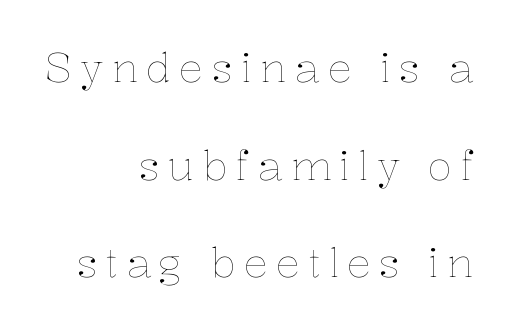
Check the space under the baseline: it is left empty. This rendering uses right alignment, leaving the left contour irregular. Notice how the stems are strictly vertical — no italics here. The line-height multiplier appears high, well above default. Ink coverage per letter is moderate at most. This sample has the flowing, uneven cadence of proportional lettering.
